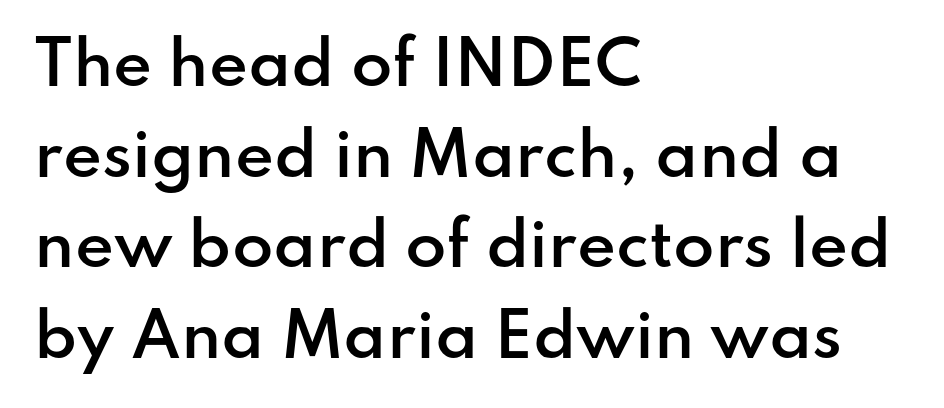
The image shows 60 px semibold sans-serif type, upright; set left-aligned, normal line spacing (1.51x), normal letter spacing, not underlined; low stroke contrast and a small x-height.
